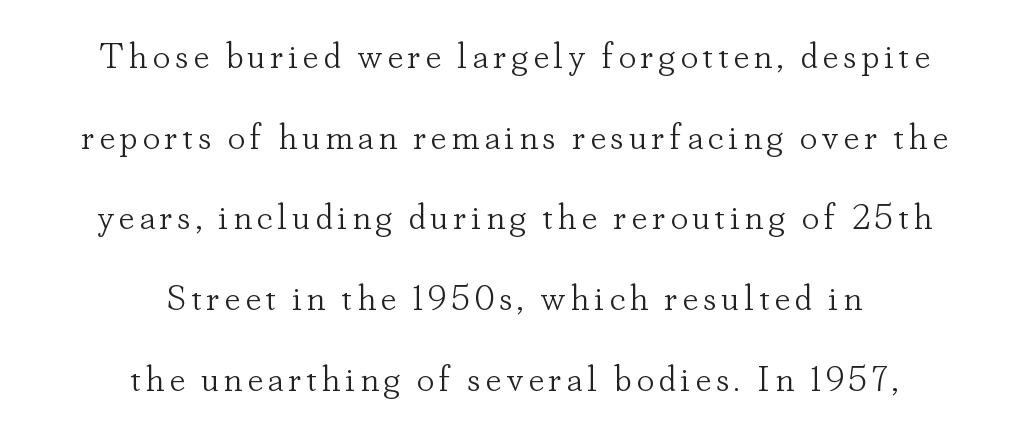
Q: Is the text bold? A: No.
Q: Is the text italic (slanted)? A: No, it is upright.
Q: Is the typeface a serif or a sans-serif typeface? A: Serif.
Q: Is the text underlined? A: No.
Q: How is the paragraph aligned? A: Centered.
Q: Is the spacing between lines tight, normal or loose? A: Loose.
Q: Width (condensed, normal, or wide)? A: Normal.
Q: Stroke contrast? A: Low.
Q: x-height? A: Small.
Q: Monospaced? A: No.
